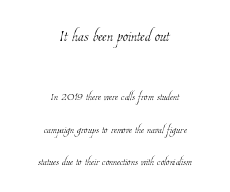
The image shows 21 px text type; set centered, loose line spacing (2.31x), normal letter spacing, not underlined; the first (top) block is 1.5x larger.
